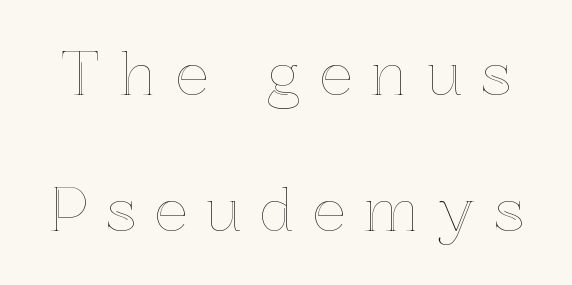
The image shows 57 px text type, upright; set loose line spacing (2.39x), unusually wide letter spacing (+0.34 em), not underlined; a medium x-height.
